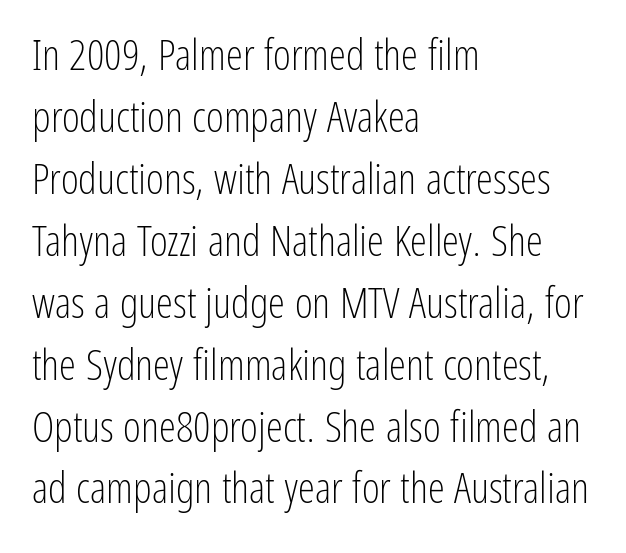
Q: Is the text bold? A: No.
Q: Is the text italic (slanted)? A: No, it is upright.
Q: Is the typeface a serif or a sans-serif typeface? A: Sans-serif.
Q: Is the text underlined? A: No.
Q: How is the paragraph aligned? A: Left-aligned.
Q: Is the spacing between letters normal or unusually wide? A: Normal.
Q: Is the spacing between lines tight, normal or loose? A: Normal.
Q: Width (condensed, normal, or wide)? A: Condensed.
Q: Stroke contrast? A: Low.
Q: x-height? A: Medium.
Q: Monospaced? A: No.
